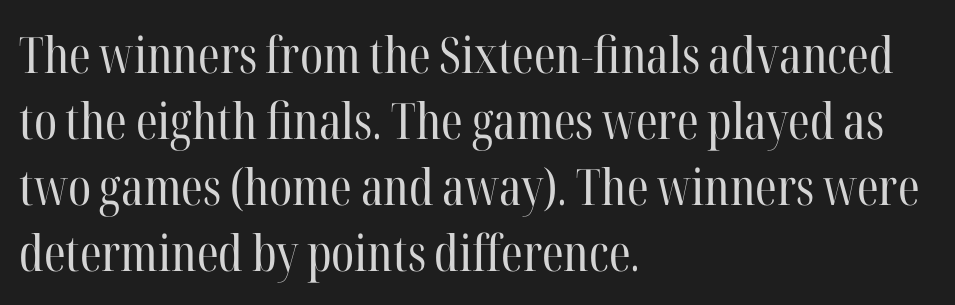
Q: Is the text bold? A: No.
Q: Is the text italic (slanted)? A: No, it is upright.
Q: Is the typeface a serif or a sans-serif typeface? A: Serif.
Q: Is the text underlined? A: No.
Q: How is the paragraph aligned? A: Left-aligned.
Q: Is the spacing between letters normal or unusually wide? A: Normal.
Q: Is the spacing between lines tight, normal or loose? A: Normal.
Q: Width (condensed, normal, or wide)? A: Condensed.
Q: Stroke contrast? A: High.
Q: x-height? A: Medium.
Q: Monospaced? A: No.
